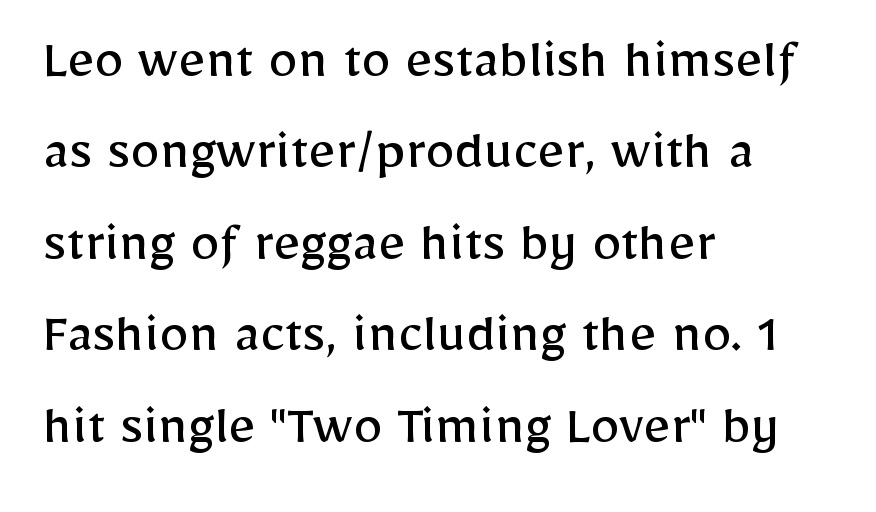
The image shows 59 px regular-weight sans-serif type, upright; set left-aligned, normal line spacing (1.55x), normal letter spacing, not underlined; low stroke contrast and a medium x-height.
